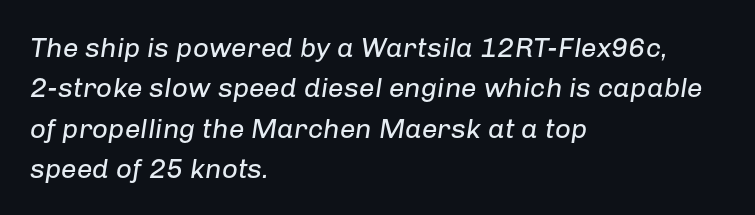
These lines are set flush left with a ragged right edge. These glyphs show unthickened strokes, regular width or finer. Words float on clear page, feet unadorned. These lines keep a tight, regular rhythm from letter to letter. Each new line begins a customary step beneath the previous one. The face used here is proportionally spaced, like ordinary book or web type.
